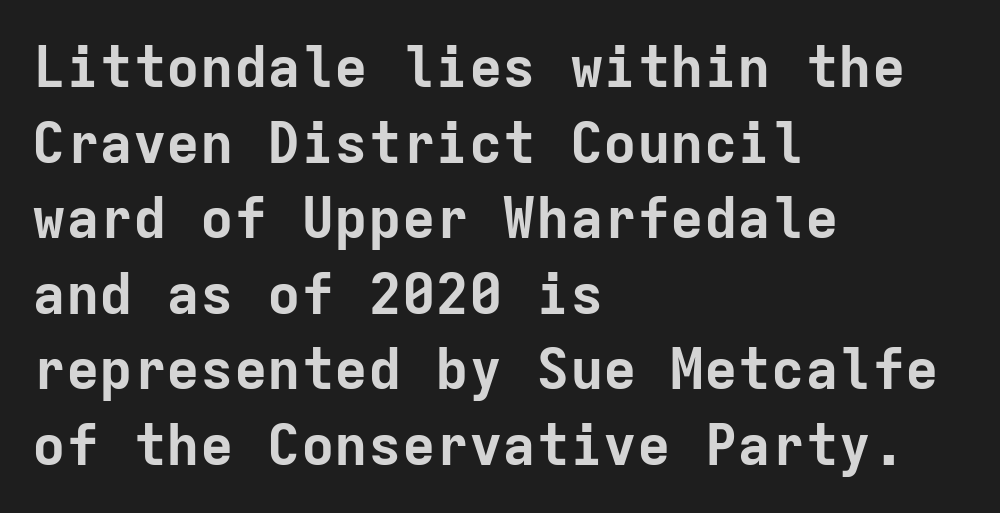
The image shows 56 px bold sans-serif type, upright, monospaced; set left-aligned, normal line spacing (1.35x), normal letter spacing, not underlined; low stroke contrast and a medium x-height.
